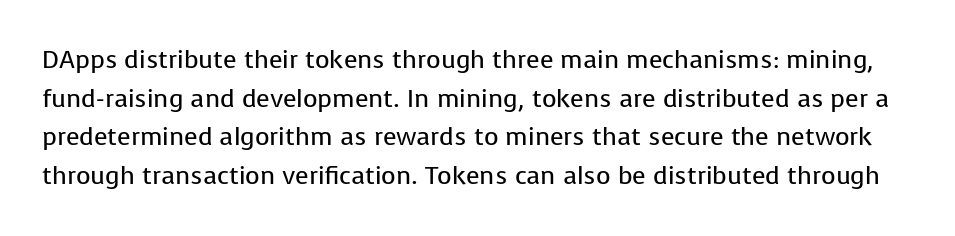
The image shows 25 px text type, upright; set normal line spacing (1.55x), normal letter spacing, not underlined.
